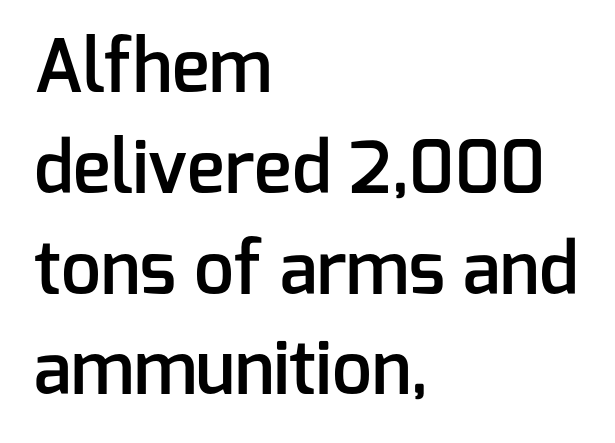
The image shows 71 px semibold sans-serif type, upright; set left-aligned, normal line spacing (1.42x), normal letter spacing, not underlined; low stroke contrast and a medium x-height.
